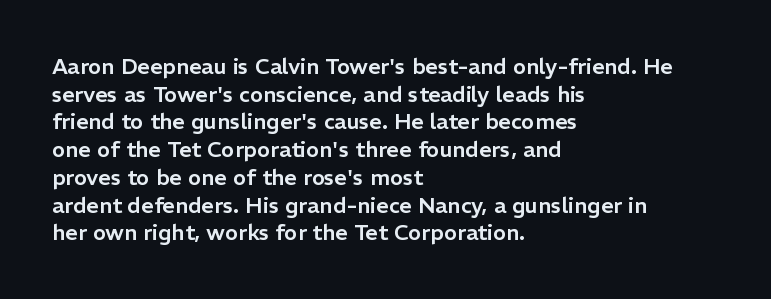
{"italic": "no", "underline": "no", "align": "left", "line_spacing": "normal", "line_spacing_ratio": 1.26, "letter_spacing": "normal", "letter_spacing_em": 0.0, "glyph_px": 22}
